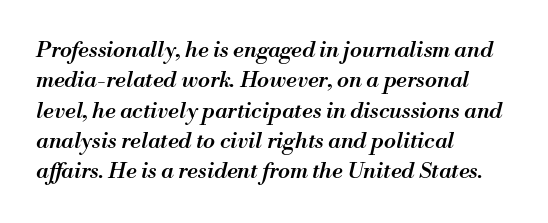
The image shows 22 px text type, italic (leaning right); set left-aligned, normal line spacing (1.38x), normal letter spacing, not underlined.
